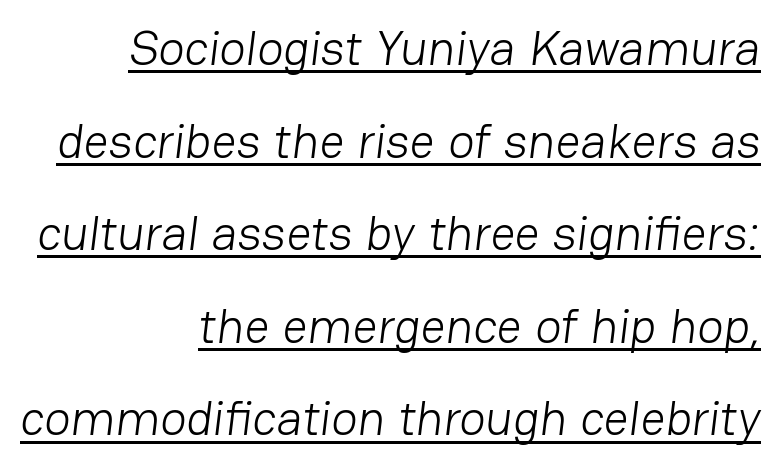
Q: Is the text bold? A: No.
Q: Is the typeface a serif or a sans-serif typeface? A: Sans-serif.
Q: Is the text underlined? A: Yes.
Q: How is the paragraph aligned? A: Right-aligned.
Q: Is the spacing between letters normal or unusually wide? A: Normal.
Q: Width (condensed, normal, or wide)? A: Normal.
Q: Stroke contrast? A: Low.
Q: x-height? A: Medium.
Q: Monospaced? A: No.
